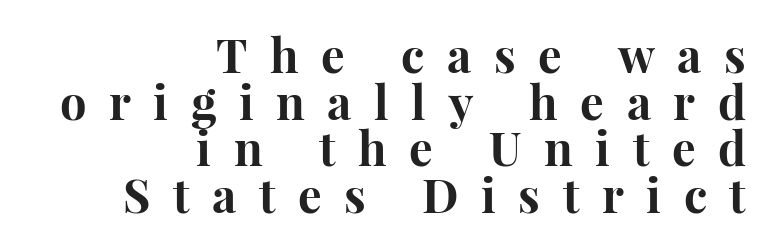
Q: Is the text bold? A: Yes.
Q: Is the text italic (slanted)? A: No, it is upright.
Q: Is the typeface a serif or a sans-serif typeface? A: Serif.
Q: Is the text underlined? A: No.
Q: How is the paragraph aligned? A: Right-aligned.
Q: Is the spacing between letters normal or unusually wide? A: Unusually wide.
Q: Is the spacing between lines tight, normal or loose? A: Tight.
Q: Width (condensed, normal, or wide)? A: Normal.
Q: Stroke contrast? A: High.
Q: x-height? A: Medium.
Q: Monospaced? A: No.
